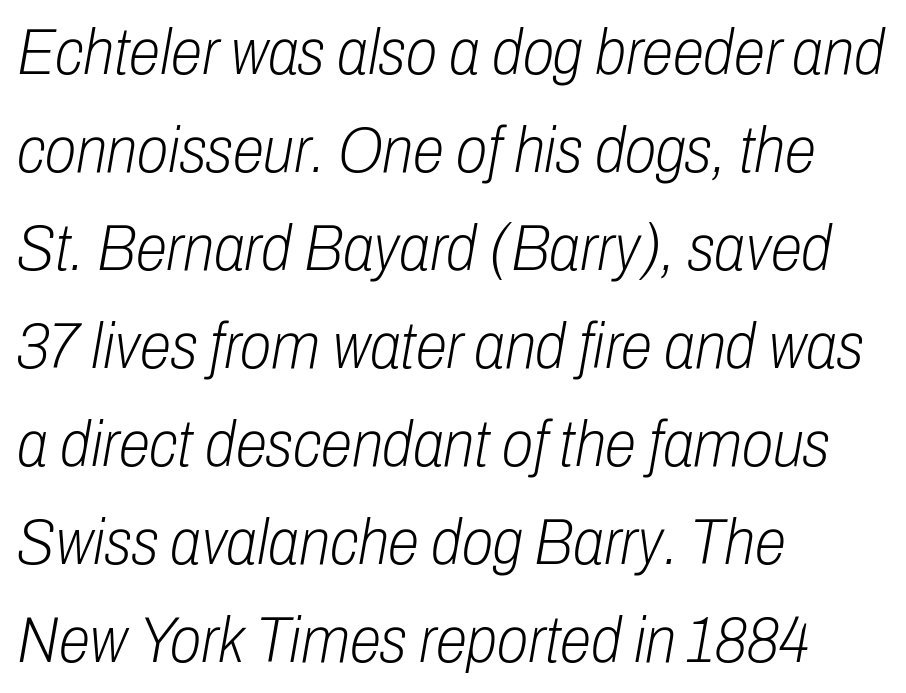
Baseline-to-baseline distance is the conventional proportion of letter height. Caption: standard tracking, unaltered. An italicized treatment has been applied to the whole sample. Notice how the passage keeps a crisp vertical edge on the left only. Stroke thickness stays within the range of a standard reading face or lighter. Plain, unruled lines of type.
